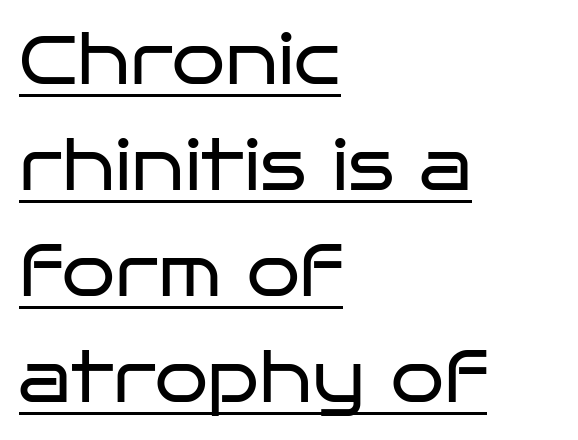
The image shows 68 px regular-weight, wide sans-serif type, upright; set left-aligned, normal line spacing (1.56x), normal letter spacing, underlined; low stroke contrast and a large x-height.
